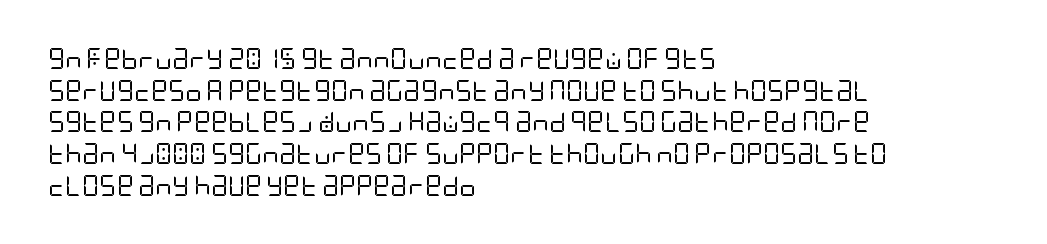
Q: Is the text bold? A: No.
Q: Is the text italic (slanted)? A: No, it is upright.
Q: Is the text underlined? A: No.
Q: How is the paragraph aligned? A: Left-aligned.
Q: Is the spacing between letters normal or unusually wide? A: Normal.
Q: Is the spacing between lines tight, normal or loose? A: Normal.
